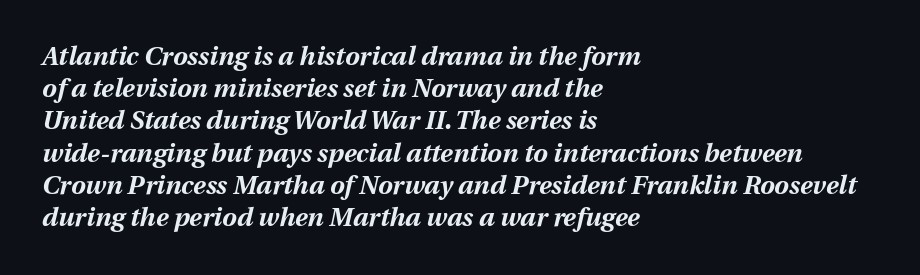
The image shows 26 px bold type, italic (leaning right); set left-aligned, line spacing 1.24x, normal letter spacing, not underlined.
